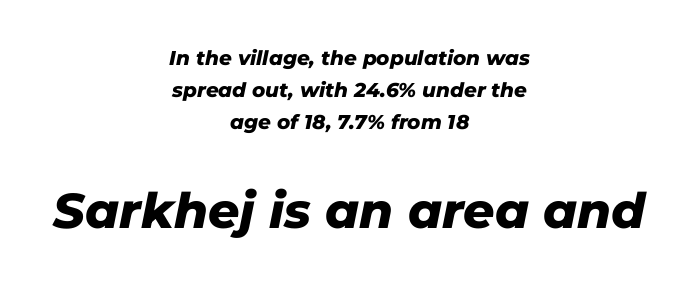
In terms of leading, this rendering sits right in the middle. The words here are not underlined. The lettering tilts uniformly, giving the passage an italic look. Teacher's note: observe the equal gaps on both sides — that is centered alignment. Small over large — that's the arrangement of the two blocks here. These lines keep a tight, regular rhythm from letter to letter.
